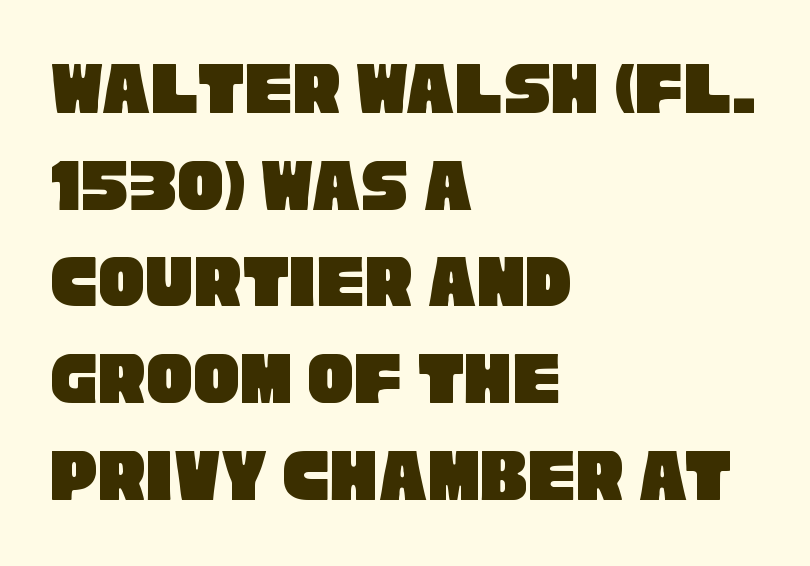
These lines are composed in type without serifs. Here the designer chose a conventional face with non-uniform glyph widths. The foot of each line stays bare and open. The rag falls on the right side of this text block. A typesetter would call this zero additional tracking.
